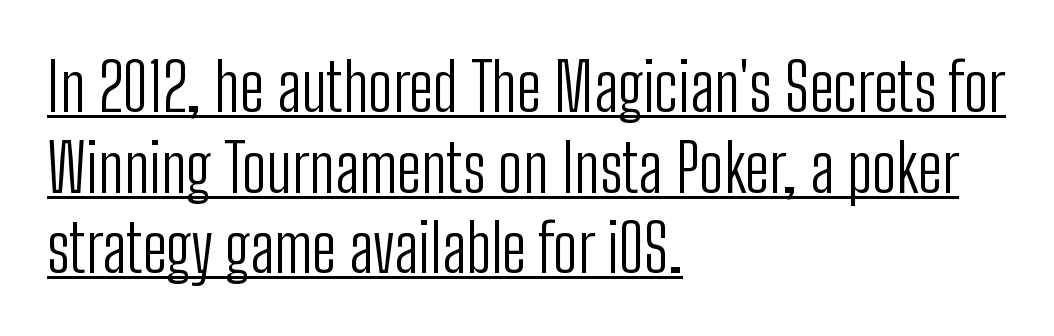
The image shows 66 px light, condensed sans-serif type, upright; set left-aligned, line spacing 1.22x, normal letter spacing, underlined; low stroke contrast and a medium x-height.
